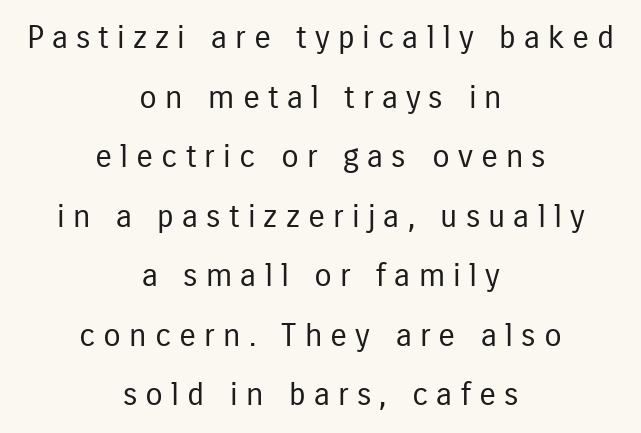
The image shows 32 px regular-weight, condensed sans-serif type, upright; set centered, line spacing 1.86x, unusually wide letter spacing (+0.25 em), not underlined; low stroke contrast and a medium x-height.
